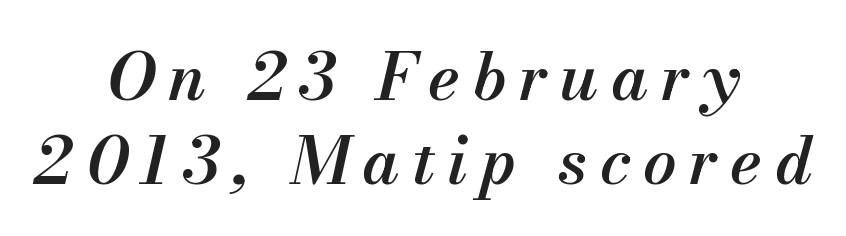
A bit beefed up — I'd call it semibold rather than bold. If you measured baseline to baseline, you'd find a middling distance. Horizontally, the lines are justified to the midpoint only. This is oblique type, the kind used for emphasis or titles. The zone under the glyphs is completely vacant.
